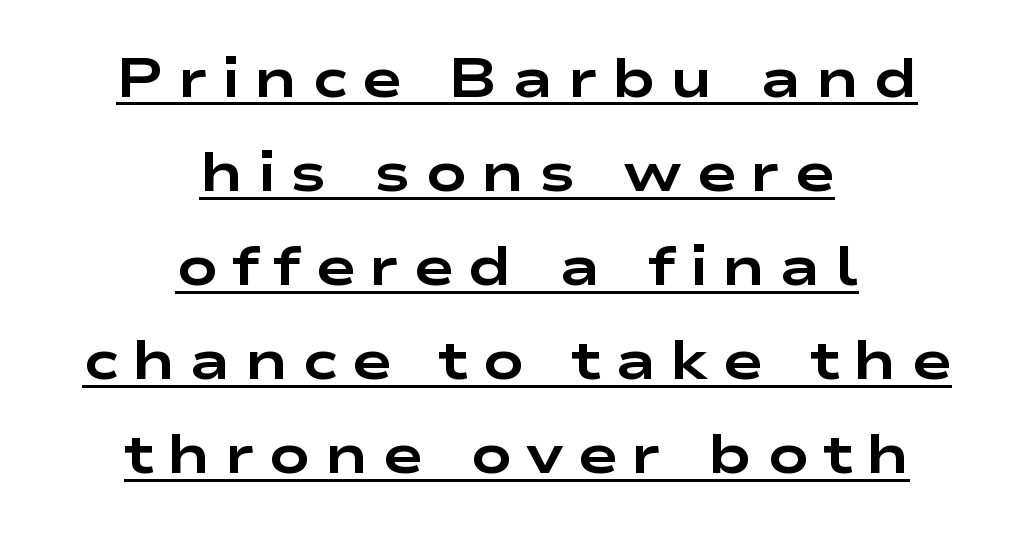
{"serif": "no", "italic": "no", "bold": "yes", "weight": "bold", "width": "wide", "stroke_contrast": "low", "x_height": "medium", "monospaced": "no", "underline": "yes", "align": "center", "line_spacing_ratio": 1.71, "letter_spacing": "wide", "letter_spacing_em": 0.25, "glyph_px": 55}
